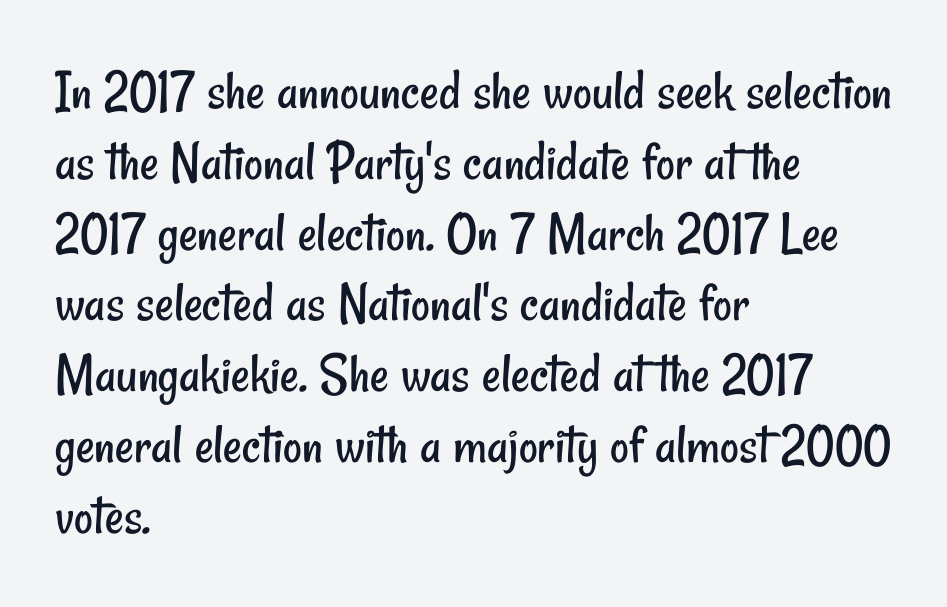
{"serif": "no", "bold": "no", "weight": "regular", "width": "condensed", "stroke_contrast": "low", "x_height": "small", "monospaced": "no", "underline": "no", "align": "left", "line_spacing_ratio": 1.22, "letter_spacing": "normal", "letter_spacing_em": 0.0, "glyph_px": 58}
